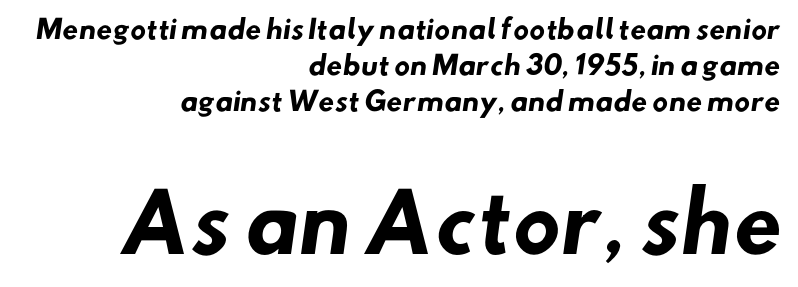
{"serif": "no", "bold": "yes", "weight": "heavy", "width": "normal", "stroke_contrast": "low", "x_height": "small", "monospaced": "no", "underline": "no", "align": "right", "line_spacing": "normal", "line_spacing_ratio": 1.38, "letter_spacing": "normal", "letter_spacing_em": 0.0, "larger_block": "second", "size_ratio": 3.04, "glyph_px": 79}
